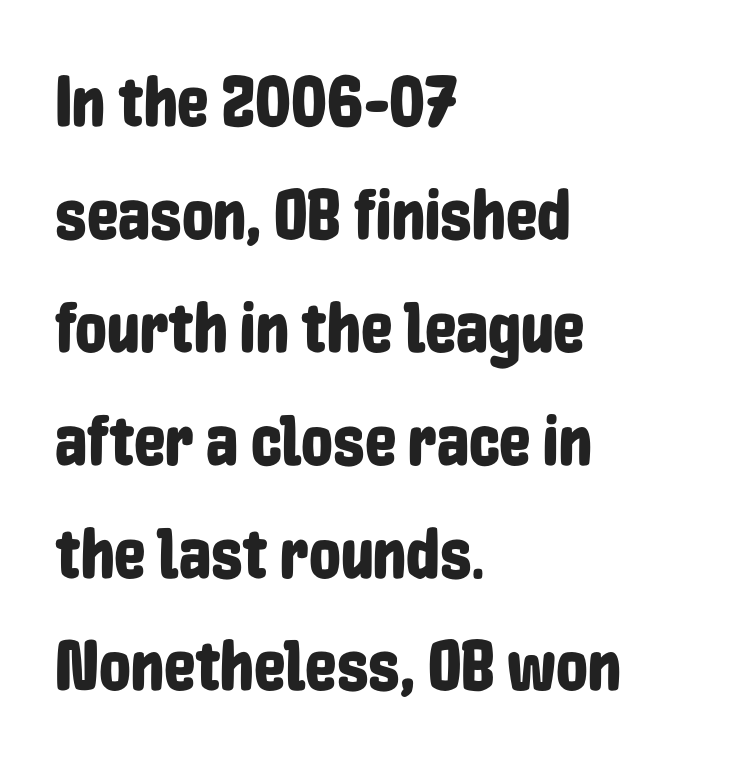
Q: Is the text italic (slanted)? A: No, it is upright.
Q: Is the typeface a serif or a sans-serif typeface? A: Sans-serif.
Q: Is the text underlined? A: No.
Q: How is the paragraph aligned? A: Left-aligned.
Q: Is the spacing between letters normal or unusually wide? A: Normal.
Q: Is the spacing between lines tight, normal or loose? A: Normal.
Q: Width (condensed, normal, or wide)? A: Condensed.
Q: Stroke contrast? A: Low.
Q: x-height? A: Medium.
Q: Monospaced? A: No.
